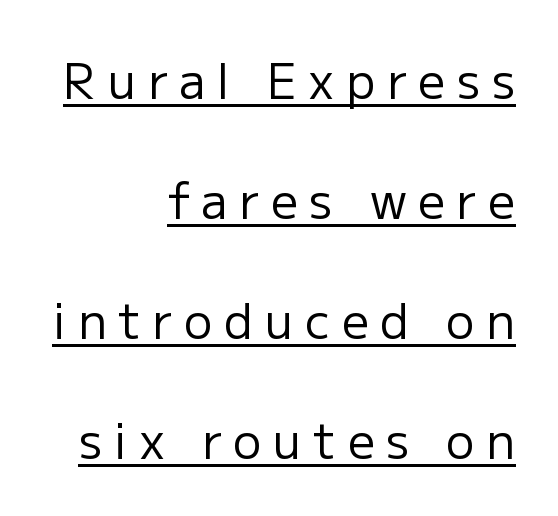
Between one letter and the next there's a generous, obvious gap. The passage shown is typed in a proportional face where columns would drift. Reading down the column, the eye jumps a long way to each next line. Quick note: underline on. The compositor pushed each line to the right boundary. The characters are drawn with everyday or finer stroke widths.
